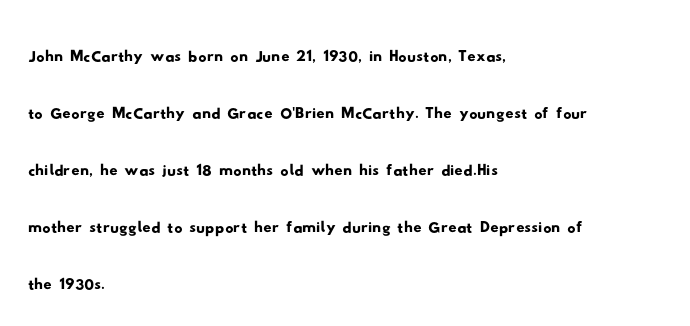
Is there much room between lines? A standard amount, neither cramped nor airy. Stroke terminals: plain, sans-serif. Line starts are locked; line ends wander. Is this a fixed-width face? No — the glyphs have proportional, varying widths. Underlining? Definitely not there.
